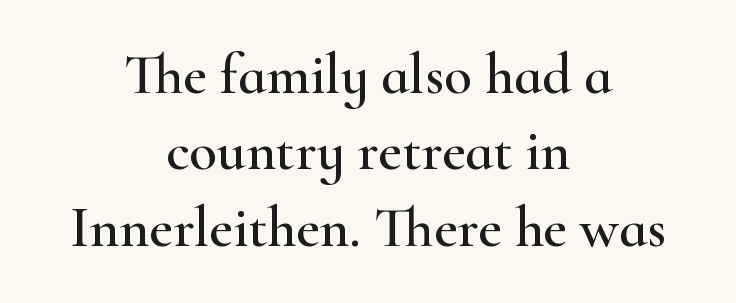
{"serif": "yes", "italic": "no", "width": "wide", "stroke_contrast": "high", "x_height": "small", "monospaced": "no", "underline": "no", "align": "center", "line_spacing": "normal", "line_spacing_ratio": 1.34, "letter_spacing": "normal", "letter_spacing_em": 0.0, "glyph_px": 57}
